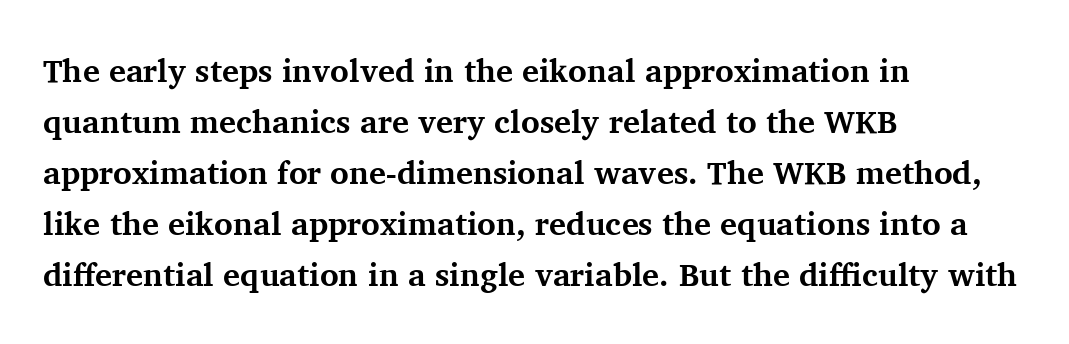
These lines stack with their left ends in a neat column. Descender tails drop into unmarked territory. Honestly, the row spacing looks completely unremarkable. The type is set solid horizontally, with unmodified tracking. How heavy is the stroke? Heavy — this is a bold. Ascenders rise straight up at ninety degrees.
